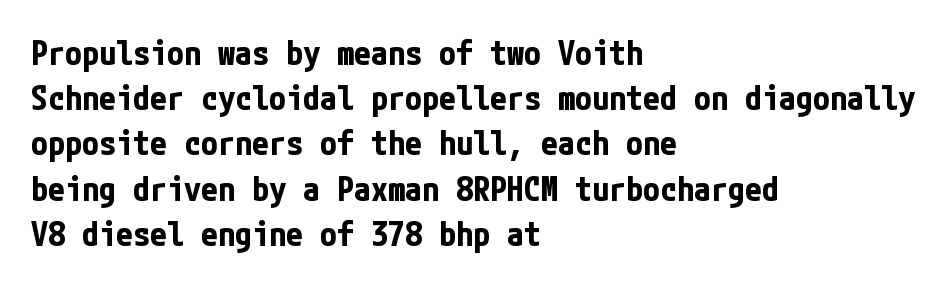
Q: Is the text bold? A: Yes.
Q: Is the text italic (slanted)? A: No, it is upright.
Q: Is the typeface a serif or a sans-serif typeface? A: Sans-serif.
Q: Is the text underlined? A: No.
Q: How is the paragraph aligned? A: Left-aligned.
Q: Is the spacing between letters normal or unusually wide? A: Normal.
Q: Is the spacing between lines tight, normal or loose? A: Normal.
Q: Width (condensed, normal, or wide)? A: Condensed.
Q: Stroke contrast? A: Low.
Q: x-height? A: Medium.
